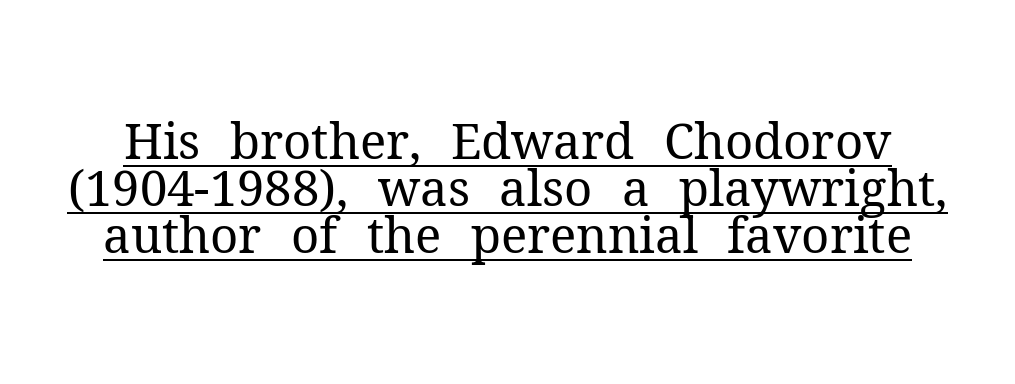
The vertical gap from one line to the next is small. Here the designer chose a conventional face with non-uniform glyph widths. These characters rest on top of a visible drawn line. Each word holds together tightly as a unit, with standard inter-letter gaps. Nope, not italic — everything's standing straight.
